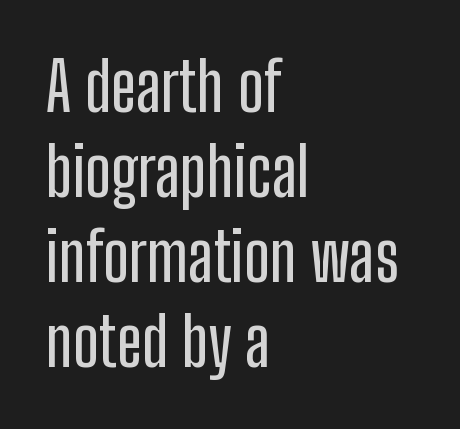
How are the letters spaced? Ordinarily, with no added tracking. Stroke terminals: plain, sans-serif. Reading down the column, the eye jumps a familiar distance to each next line. The space directly below the letters is spotless.
